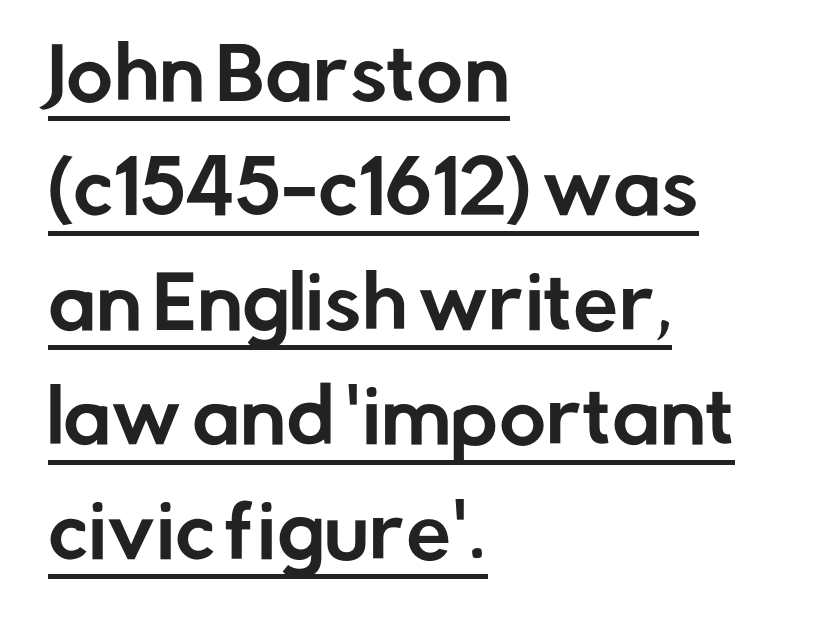
Q: Is the text italic (slanted)? A: No, it is upright.
Q: Is the typeface a serif or a sans-serif typeface? A: Sans-serif.
Q: Is the text underlined? A: Yes.
Q: How is the paragraph aligned? A: Left-aligned.
Q: Is the spacing between letters normal or unusually wide? A: Normal.
Q: Is the spacing between lines tight, normal or loose? A: Normal.
Q: Width (condensed, normal, or wide)? A: Normal.
Q: Stroke contrast? A: Low.
Q: x-height? A: Medium.
Q: Monospaced? A: No.
